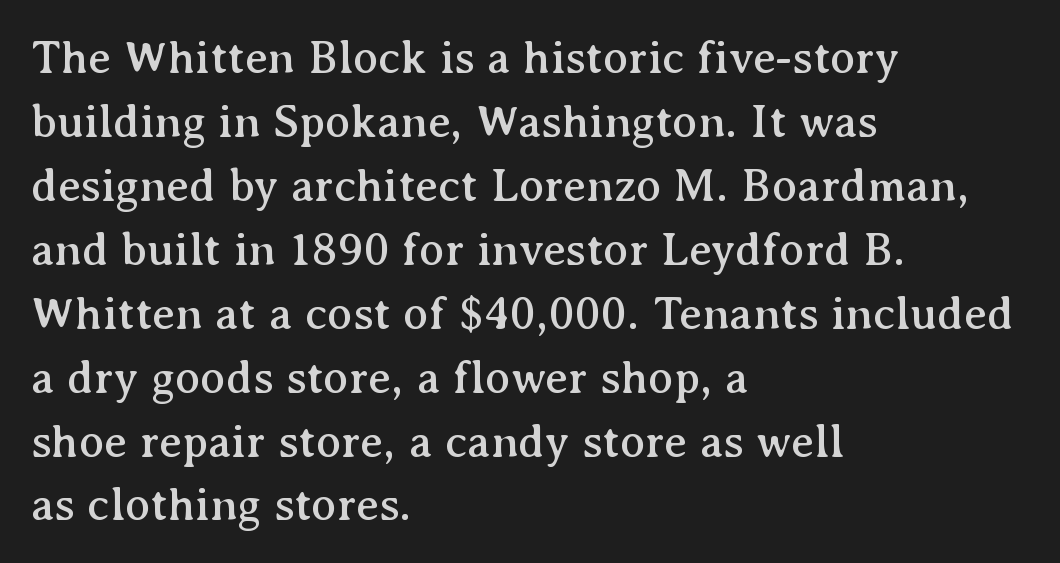
Q: Is the text italic (slanted)? A: No, it is upright.
Q: Is the typeface a serif or a sans-serif typeface? A: Serif.
Q: Is the text underlined? A: No.
Q: How is the paragraph aligned? A: Left-aligned.
Q: Is the spacing between letters normal or unusually wide? A: Normal.
Q: Is the spacing between lines tight, normal or loose? A: Normal.
Q: Width (condensed, normal, or wide)? A: Normal.
Q: Stroke contrast? A: Medium.
Q: x-height? A: Medium.
Q: Monospaced? A: No.
